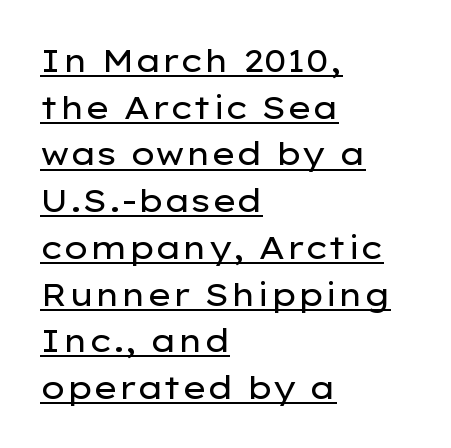
Think standard paragraph weight, or any step lighter than that. Underlined type. Layout note: lines flush left. Type style note: lacks serifs. Posture: upright roman.
